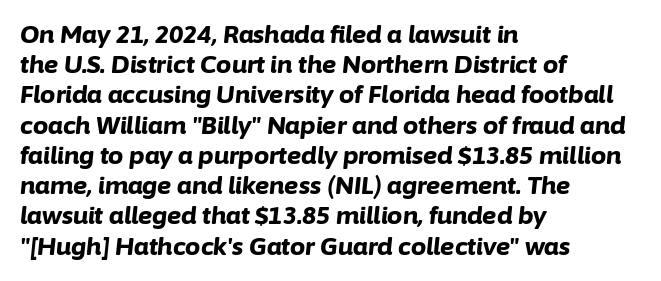
Q: Is the text bold? A: Yes.
Q: Is the text italic (slanted)? A: Yes, it leans right by about 6 degrees.
Q: Is the text underlined? A: No.
Q: How is the paragraph aligned? A: Left-aligned.
Q: Is the spacing between letters normal or unusually wide? A: Normal.
Q: Is the spacing between lines tight, normal or loose? A: Normal.
